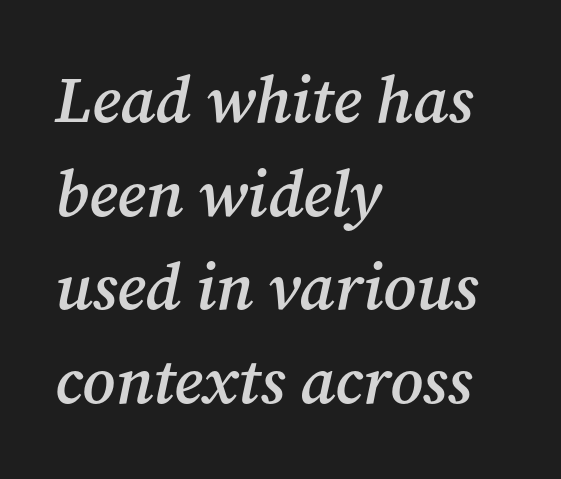
{"serif": "yes", "italic": "yes", "lean": "right", "slant_degrees": 12, "bold": "semi", "weight": "semibold", "width": "normal", "stroke_contrast": "medium", "x_height": "medium", "monospaced": "no", "underline": "no", "align": "left", "line_spacing": "normal", "line_spacing_ratio": 1.44, "letter_spacing": "normal", "letter_spacing_em": 0.0, "glyph_px": 65}
